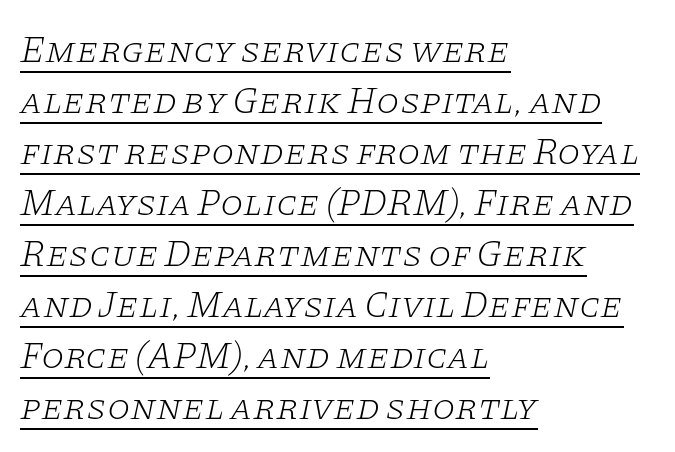
Q: Is the text bold? A: No.
Q: Is the text italic (slanted)? A: Yes, it leans right by about 11 degrees.
Q: Is the typeface a serif or a sans-serif typeface? A: Serif.
Q: Is the text underlined? A: Yes.
Q: How is the paragraph aligned? A: Left-aligned.
Q: Is the spacing between letters normal or unusually wide? A: Normal.
Q: Is the spacing between lines tight, normal or loose? A: Normal.
Q: Width (condensed, normal, or wide)? A: Wide.
Q: Stroke contrast? A: Low.
Q: x-height? A: Large.
Q: Monospaced? A: No.
